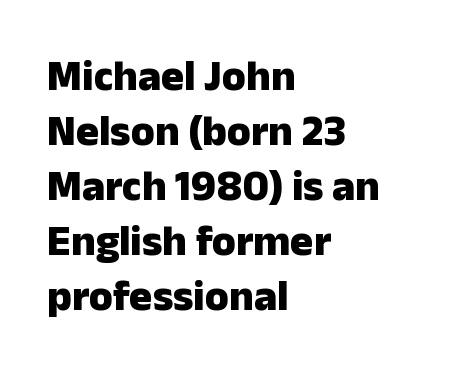
Q: Is the text bold? A: Yes.
Q: Is the text italic (slanted)? A: No, it is upright.
Q: Is the typeface a serif or a sans-serif typeface? A: Sans-serif.
Q: Is the text underlined? A: No.
Q: How is the paragraph aligned? A: Left-aligned.
Q: Is the spacing between letters normal or unusually wide? A: Normal.
Q: Is the spacing between lines tight, normal or loose? A: Normal.
Q: Width (condensed, normal, or wide)? A: Normal.
Q: Stroke contrast? A: Low.
Q: x-height? A: Medium.
Q: Monospaced? A: No.
